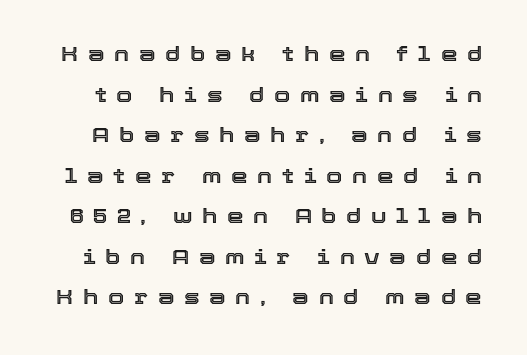
{"italic": "no", "underline": "no", "line_spacing": "loose", "line_spacing_ratio": 1.93, "letter_spacing": "wide", "letter_spacing_em": 0.46, "glyph_px": 21}
